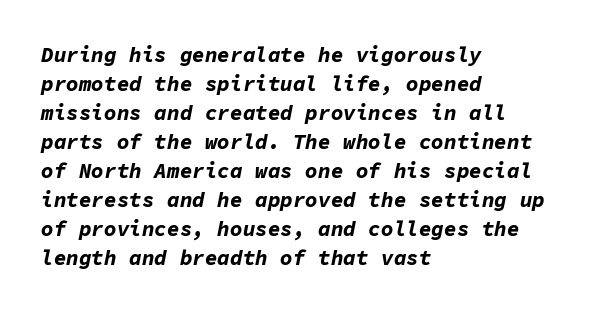
The image shows 21 px bold type, italic (leaning right); set left-aligned, normal line spacing (1.38x), normal letter spacing, not underlined.
